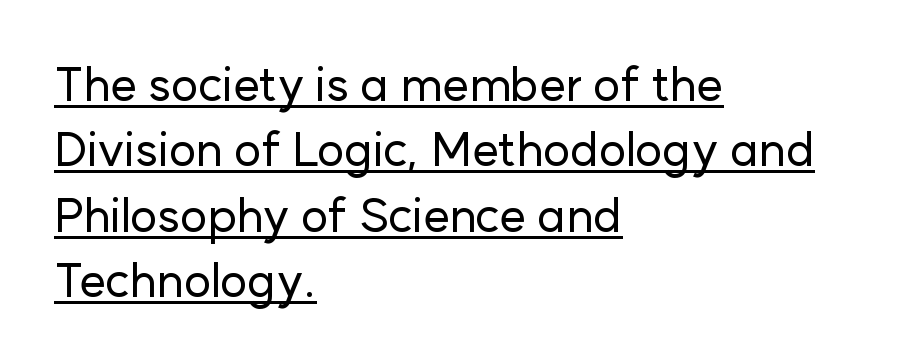
Q: Is the text italic (slanted)? A: No, it is upright.
Q: Is the typeface a serif or a sans-serif typeface? A: Sans-serif.
Q: Is the text underlined? A: Yes.
Q: How is the paragraph aligned? A: Left-aligned.
Q: Is the spacing between letters normal or unusually wide? A: Normal.
Q: Is the spacing between lines tight, normal or loose? A: Normal.
Q: Width (condensed, normal, or wide)? A: Normal.
Q: Stroke contrast? A: Low.
Q: x-height? A: Medium.
Q: Monospaced? A: No.
